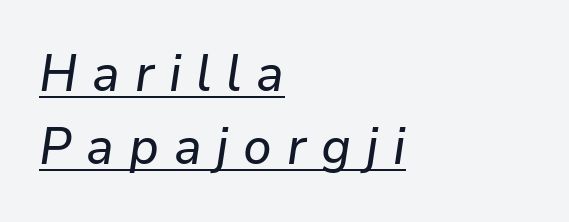
{"italic": "yes", "lean": "right", "slant_degrees": 9, "width": "normal", "stroke_contrast": "low", "x_height": "medium", "monospaced": "no", "underline": "yes", "align": "left", "line_spacing": "normal", "line_spacing_ratio": 1.44, "letter_spacing": "wide", "letter_spacing_em": 0.29, "glyph_px": 51}
